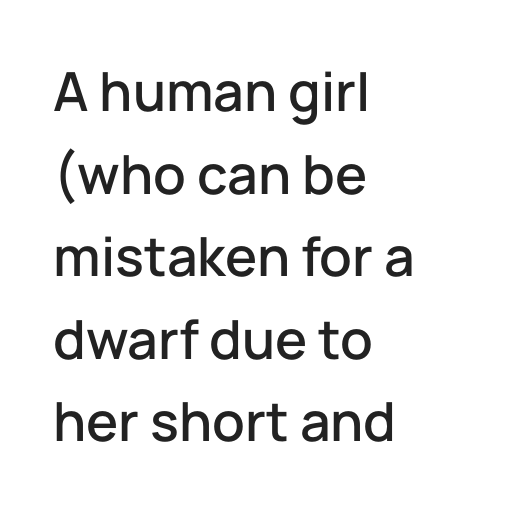
The image shows 54 px sans-serif type, upright; set left-aligned, normal line spacing (1.53x), normal letter spacing, not underlined; low stroke contrast and a medium x-height.
